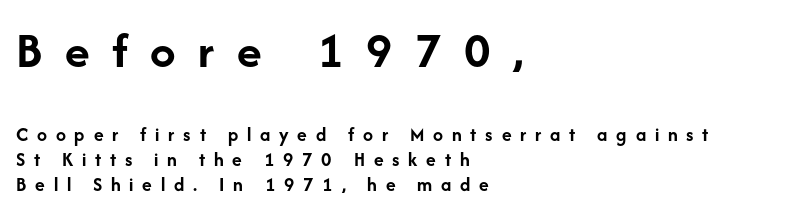
The image shows 51 px semibold sans-serif type, upright; set left-aligned, normal line spacing (1.25x), unusually wide letter spacing (+0.44 em), not underlined; the first (top) block is 2.55x larger; low stroke contrast and a medium x-height.
